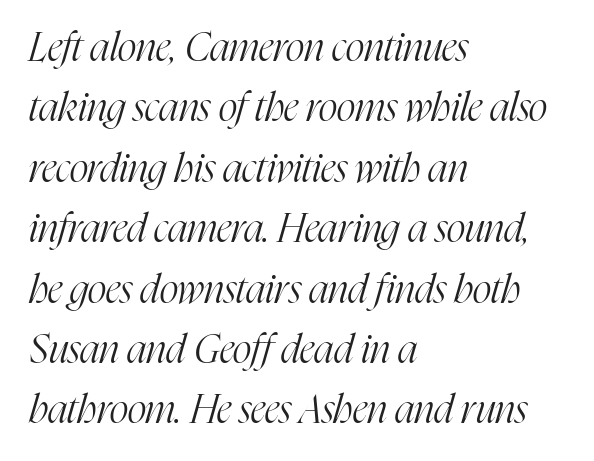
{"serif": "yes", "italic": "yes", "lean": "right", "slant_degrees": 16, "bold": "no", "weight": "light", "width": "condensed", "stroke_contrast": "high", "x_height": "medium", "monospaced": "no", "underline": "no", "align": "left", "line_spacing": "normal", "line_spacing_ratio": 1.51, "letter_spacing": "normal", "letter_spacing_em": 0.0, "glyph_px": 40}
